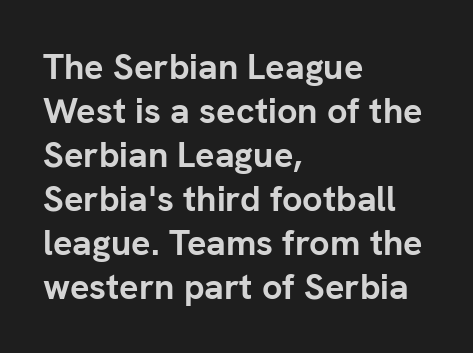
{"serif": "no", "italic": "no", "bold": "yes", "weight": "semibold", "width": "normal", "stroke_contrast": "low", "x_height": "medium", "monospaced": "no", "underline": "no", "align": "left", "line_spacing_ratio": 1.22, "letter_spacing": "normal", "letter_spacing_em": 0.0, "glyph_px": 36}
